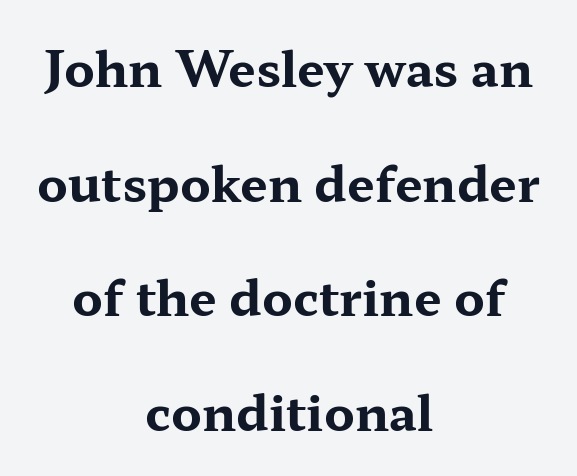
{"serif": "yes", "italic": "no", "bold": "yes", "weight": "bold", "width": "wide", "stroke_contrast": "medium", "x_height": "medium", "monospaced": "no", "underline": "no", "align": "center", "line_spacing": "loose", "line_spacing_ratio": 2.34, "letter_spacing": "normal", "letter_spacing_em": 0.0, "glyph_px": 49}
